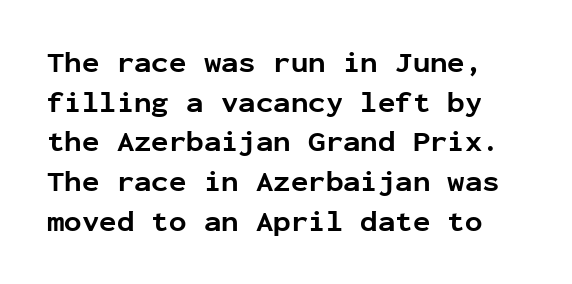
Pretty heavy lettering here — definitely bold. Beneath every word, the page is bare. The passage shown has conventional tracking throughout. The passage shown is typed in a monospace face where columns stay perfectly aligned. This rendering employs a face without finishing strokes, i.e., a sans-serif.
